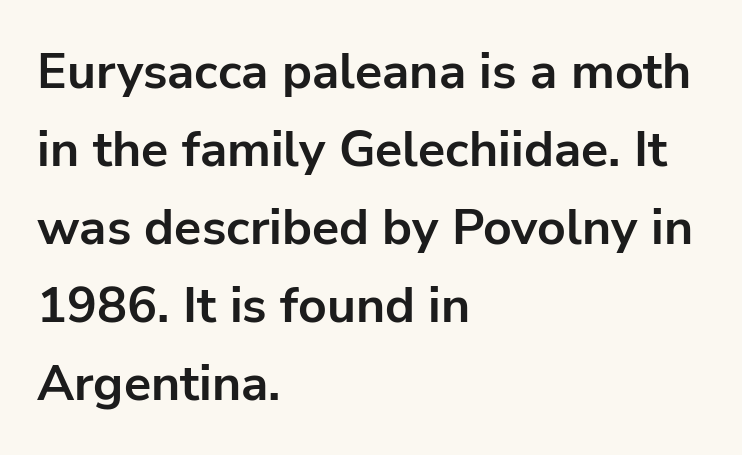
Beneath every word, the page is bare. Typographic density is high because the face is bold. The letters sit at their default tracking, neither squeezed nor spread. Regarding serifs, this sample does without them. This is the regular roman posture of the typeface.
